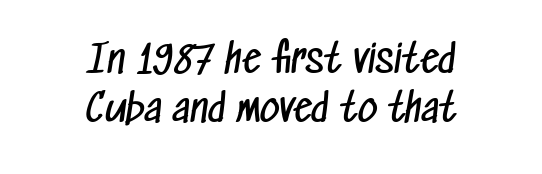
Q: Is the text bold? A: No.
Q: Is the typeface a serif or a sans-serif typeface? A: Sans-serif.
Q: Is the text underlined? A: No.
Q: How is the paragraph aligned? A: Centered.
Q: Is the spacing between letters normal or unusually wide? A: Normal.
Q: Is the spacing between lines tight, normal or loose? A: Normal.
Q: Width (condensed, normal, or wide)? A: Condensed.
Q: Stroke contrast? A: Low.
Q: x-height? A: Medium.
Q: Monospaced? A: No.
